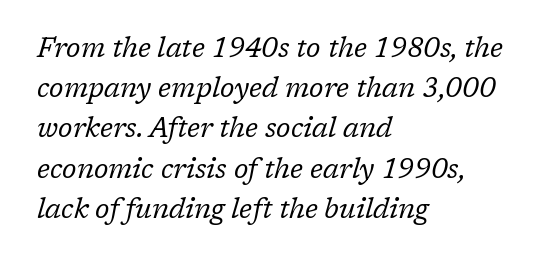
The rendering applies a slant to the glyphs. The face looks like a standard text weight, possibly lighter. Leftover space on each line is placed entirely after the last word. Look at the tracking — it's just the regular setting, nothing added.
